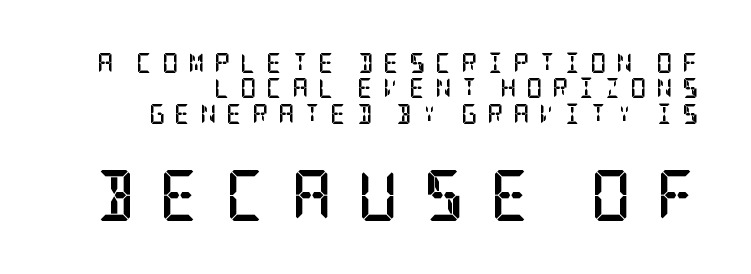
The image shows 51 px semibold, condensed serif type, upright; set normal line spacing (1.27x), unusually wide letter spacing (+0.48 em), not underlined; the second (bottom) block is 2.55x larger; low stroke contrast and a large x-height.
